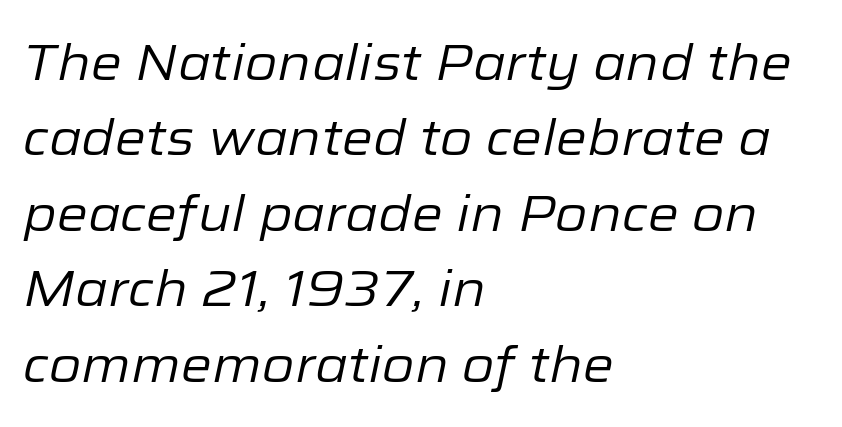
The image shows 50 px regular-weight type, italic (leaning right); set left-aligned, normal line spacing (1.51x), normal letter spacing, not underlined; low stroke contrast and a medium x-height.
